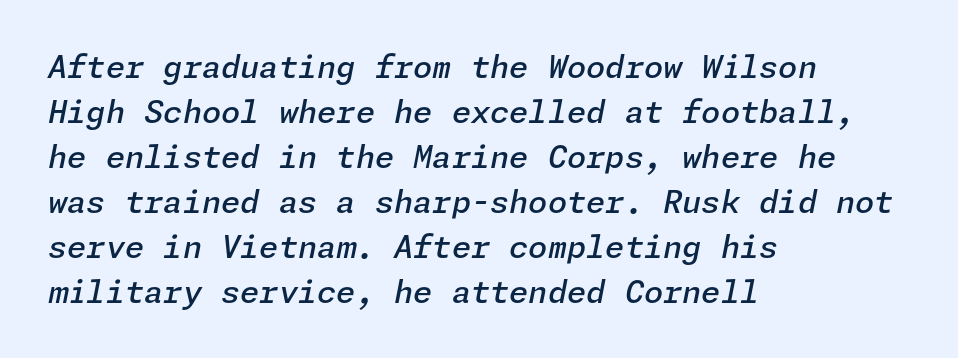
{"italic": "yes", "lean": "right", "slant_degrees": 11, "bold": "semi", "weight": "semibold", "width": "normal", "stroke_contrast": "low", "x_height": "medium", "underline": "no", "align": "left", "line_spacing": "normal", "line_spacing_ratio": 1.45, "letter_spacing": "normal", "letter_spacing_em": 0.0, "glyph_px": 31}
